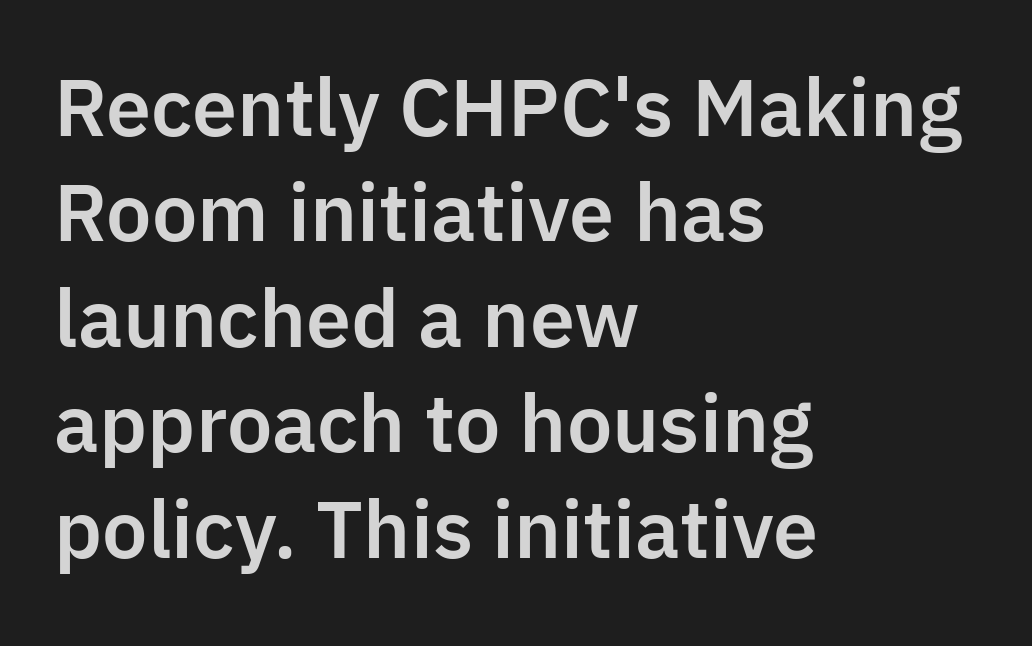
The image shows 77 px sans-serif type, upright; set left-aligned, normal line spacing (1.37x), normal letter spacing, not underlined; low stroke contrast and a medium x-height.
